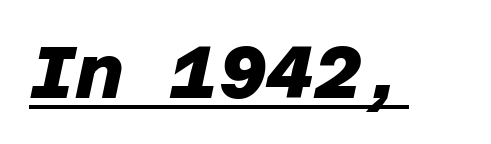
Q: Is the text bold? A: Yes.
Q: Is the typeface a serif or a sans-serif typeface? A: Sans-serif.
Q: Is the text underlined? A: Yes.
Q: Is the spacing between letters normal or unusually wide? A: Normal.
Q: Width (condensed, normal, or wide)? A: Normal.
Q: Stroke contrast? A: Low.
Q: x-height? A: Large.
